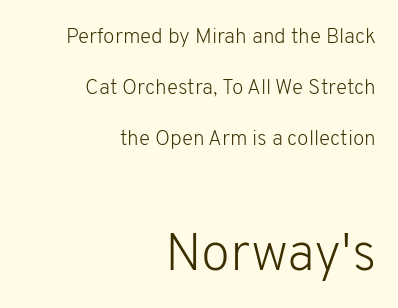
Q: Is the text bold? A: No.
Q: Is the text italic (slanted)? A: No, it is upright.
Q: Is the typeface a serif or a sans-serif typeface? A: Sans-serif.
Q: Is the text underlined? A: No.
Q: How is the paragraph aligned? A: Right-aligned.
Q: Is the spacing between letters normal or unusually wide? A: Normal.
Q: Is the spacing between lines tight, normal or loose? A: Loose.
Q: Which block of text is set in a larger size, the first (top) or the second (bottom)? A: The second (bottom) one.
Q: Width (condensed, normal, or wide)? A: Normal.
Q: Stroke contrast? A: Low.
Q: x-height? A: Medium.
Q: Monospaced? A: No.
